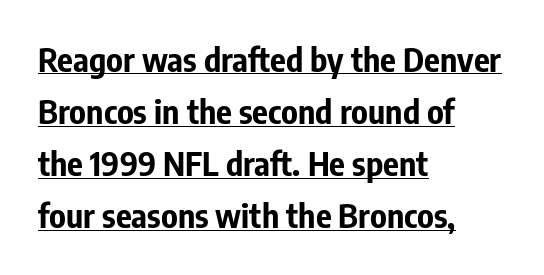
The image shows 33 px bold, condensed sans-serif type, upright; set left-aligned, normal line spacing (1.58x), normal letter spacing, underlined; low stroke contrast and a medium x-height.
